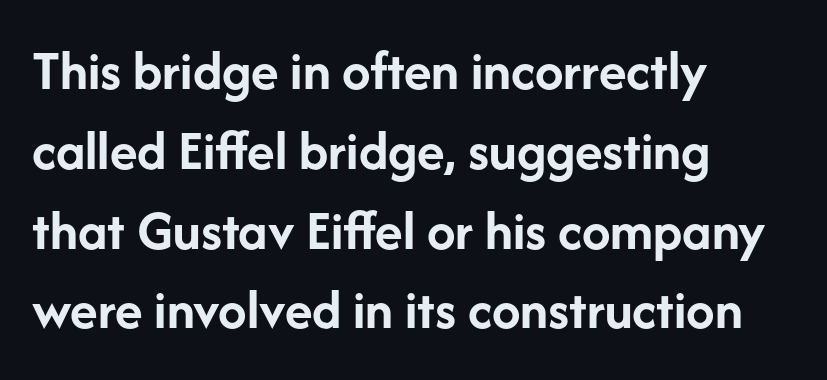
The image shows 57 px semibold sans-serif type, upright; set left-aligned, normal line spacing (1.4x), normal letter spacing, not underlined; low stroke contrast and a medium x-height.
